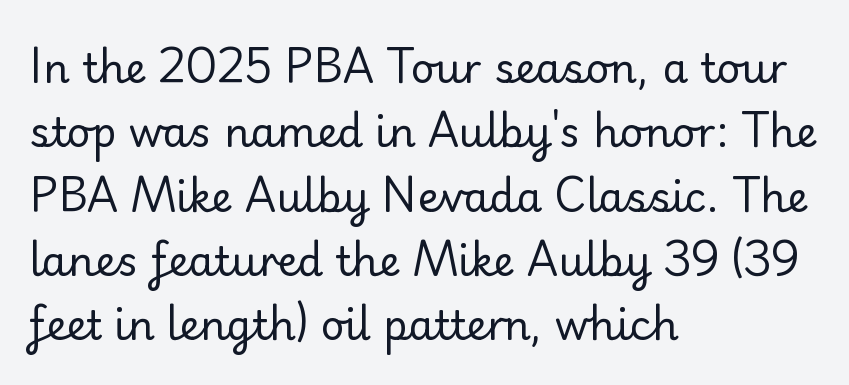
Q: Is the text bold? A: No.
Q: Is the text italic (slanted)? A: No, it is upright.
Q: Is the typeface a serif or a sans-serif typeface? A: Sans-serif.
Q: Is the text underlined? A: No.
Q: How is the paragraph aligned? A: Left-aligned.
Q: Is the spacing between letters normal or unusually wide? A: Normal.
Q: Is the spacing between lines tight, normal or loose? A: Normal.
Q: Width (condensed, normal, or wide)? A: Normal.
Q: Stroke contrast? A: Low.
Q: x-height? A: Small.
Q: Monospaced? A: No.
